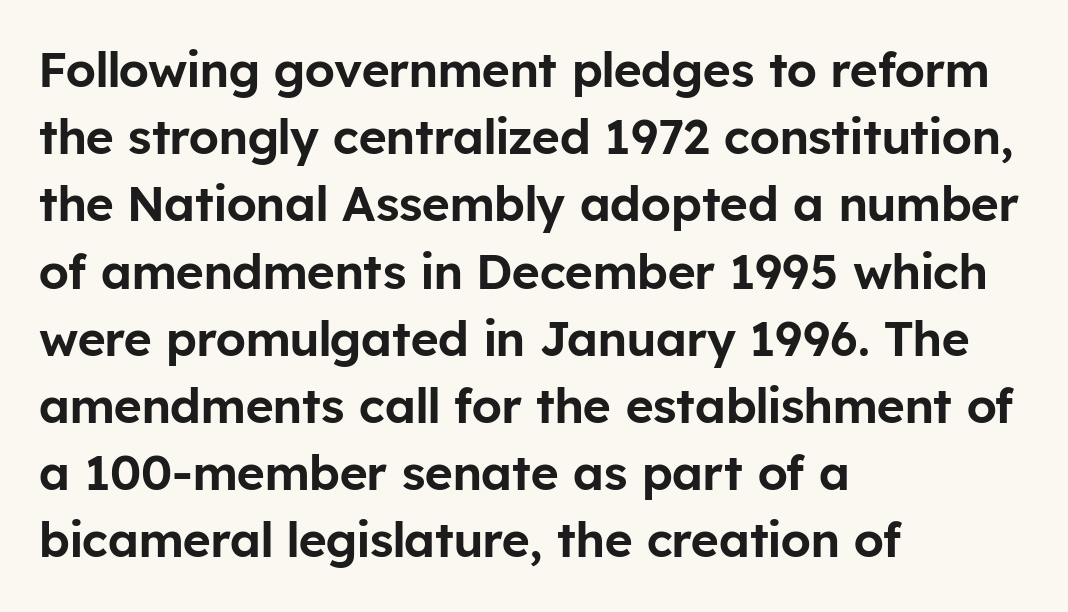
Q: Is the text italic (slanted)? A: No, it is upright.
Q: Is the typeface a serif or a sans-serif typeface? A: Sans-serif.
Q: Is the text underlined? A: No.
Q: How is the paragraph aligned? A: Left-aligned.
Q: Is the spacing between letters normal or unusually wide? A: Normal.
Q: Is the spacing between lines tight, normal or loose? A: Normal.
Q: Width (condensed, normal, or wide)? A: Normal.
Q: Stroke contrast? A: Low.
Q: x-height? A: Medium.
Q: Monospaced? A: No.
